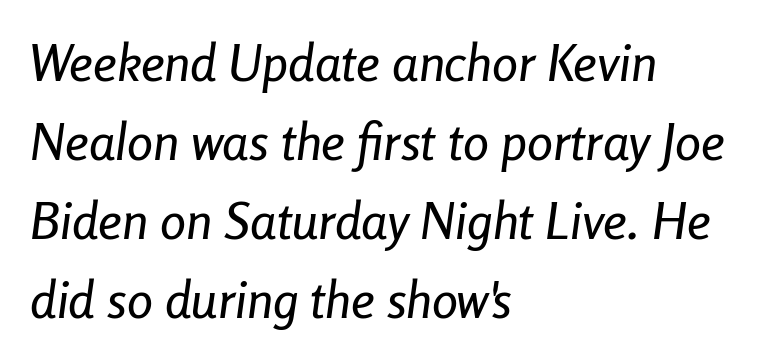
Q: Is the text italic (slanted)? A: Yes, it leans right by about 8 degrees.
Q: Is the text underlined? A: No.
Q: How is the paragraph aligned? A: Left-aligned.
Q: Is the spacing between letters normal or unusually wide? A: Normal.
Q: Is the spacing between lines tight, normal or loose? A: Normal.
Q: Width (condensed, normal, or wide)? A: Condensed.
Q: Stroke contrast? A: Low.
Q: x-height? A: Medium.
Q: Monospaced? A: No.
